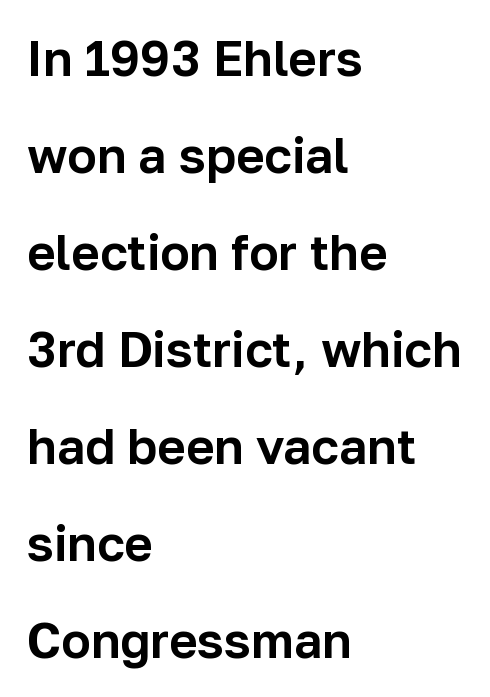
{"serif": "no", "italic": "no", "width": "normal", "stroke_contrast": "low", "x_height": "medium", "monospaced": "no", "underline": "no", "align": "left", "line_spacing": "loose", "line_spacing_ratio": 1.98, "letter_spacing": "normal", "letter_spacing_em": 0.0, "glyph_px": 49}
